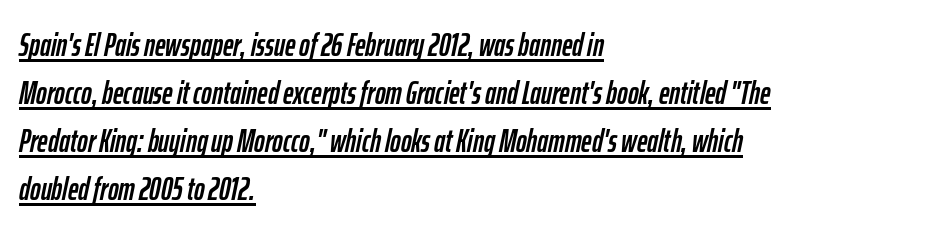
{"italic": "yes", "lean": "right", "slant_degrees": 12, "width": "condensed", "stroke_contrast": "low", "x_height": "medium", "monospaced": "no", "underline": "yes", "align": "left", "line_spacing": "normal", "line_spacing_ratio": 1.5, "letter_spacing": "normal", "letter_spacing_em": 0.0, "glyph_px": 32}
